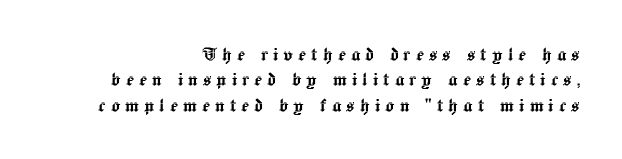
Q: Is the text italic (slanted)? A: No, it is upright.
Q: Is the text underlined? A: No.
Q: How is the paragraph aligned? A: Right-aligned.
Q: Is the spacing between letters normal or unusually wide? A: Unusually wide.
Q: Is the spacing between lines tight, normal or loose? A: Tight.
